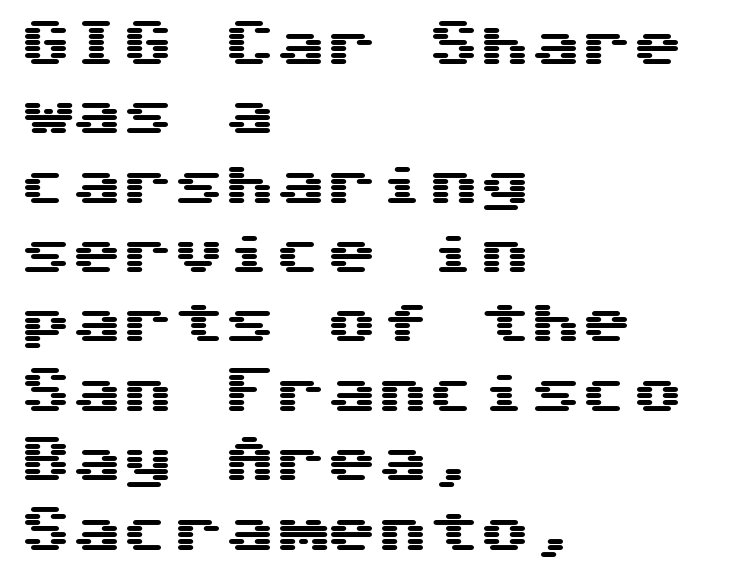
Descenders hang freely into open space. What stands out about the letter spacing? Nothing — it is the standard amount. Notice how descenders clear the ascenders below comfortably — that's standard leading. Do the letters lean? They stand straight. Casual observation: everything's shoved over to the left. Check where the strokes stop: nothing finishes them off — pure sans.
